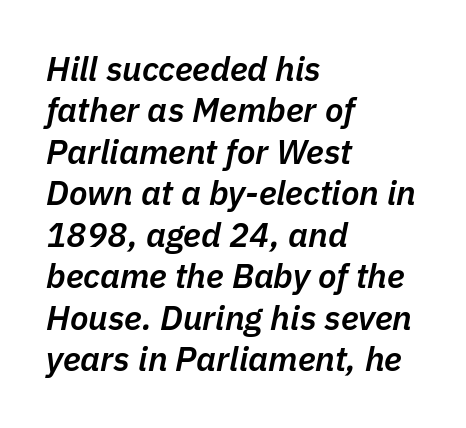
{"italic": "yes", "lean": "right", "slant_degrees": 11, "bold": "semi", "weight": "semibold", "width": "normal", "stroke_contrast": "low", "x_height": "medium", "monospaced": "no", "underline": "no", "align": "left", "line_spacing_ratio": 1.22, "letter_spacing": "normal", "letter_spacing_em": 0.0, "glyph_px": 34}
